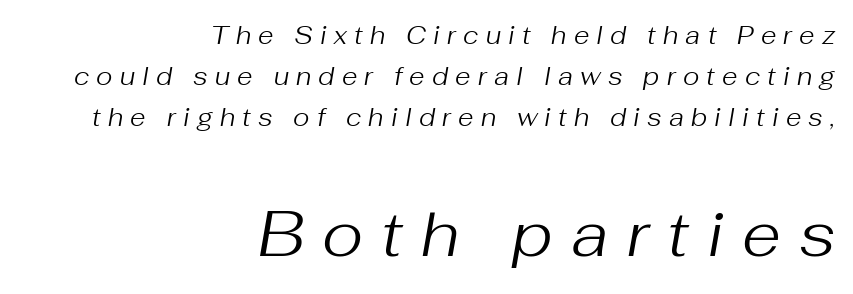
{"italic": "yes", "lean": "right", "slant_degrees": 10, "bold": "no", "weight": "regular", "width": "normal", "stroke_contrast": "medium", "x_height": "medium", "monospaced": "no", "underline": "no", "align": "right", "line_spacing": "normal", "line_spacing_ratio": 1.65, "letter_spacing": "wide", "letter_spacing_em": 0.29, "larger_block": "second", "size_ratio": 2.52, "glyph_px": 63}
